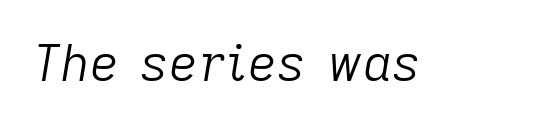
The space directly below the letters is spotless. This sample has the flowing, uneven cadence of proportional lettering. The cut favours lightness, reaching ordinary text weight at its darkest. This sample uses an oblique cut, with every glyph tilted off the vertical. The line texture is even and compact thanks to regular tracking.
